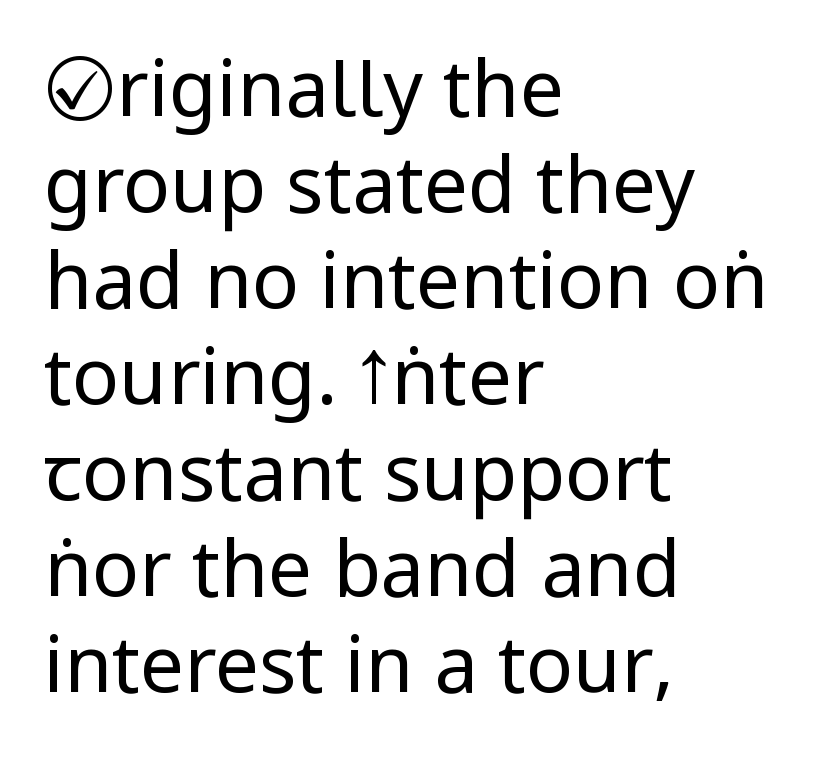
Check under the words: just untouched page. These lines keep a tight, regular rhythm from letter to letter. No extra ink here — the face is not bold. The typography opts for an upright posture over an oblique one. The paragraph has a hard left edge and a soft right edge.
